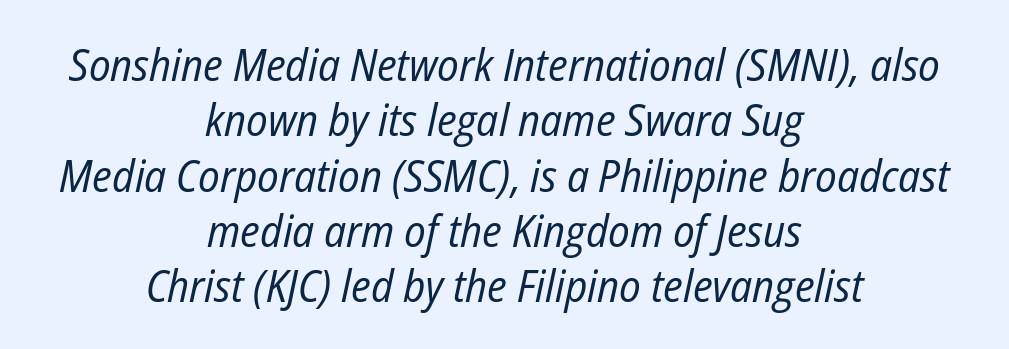
Q: Is the text bold? A: No.
Q: Is the text italic (slanted)? A: Yes, it leans right by about 12 degrees.
Q: Is the text underlined? A: No.
Q: How is the paragraph aligned? A: Centered.
Q: Is the spacing between letters normal or unusually wide? A: Normal.
Q: Width (condensed, normal, or wide)? A: Condensed.
Q: Stroke contrast? A: Low.
Q: x-height? A: Medium.
Q: Monospaced? A: No.
